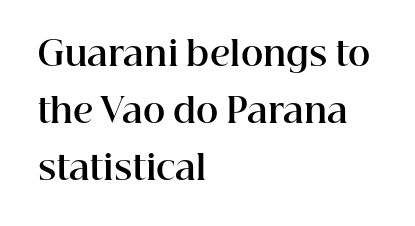
The image shows 34 px bold serif type, upright; set left-aligned, normal line spacing (1.68x), normal letter spacing, not underlined; high stroke contrast and a medium x-height.
